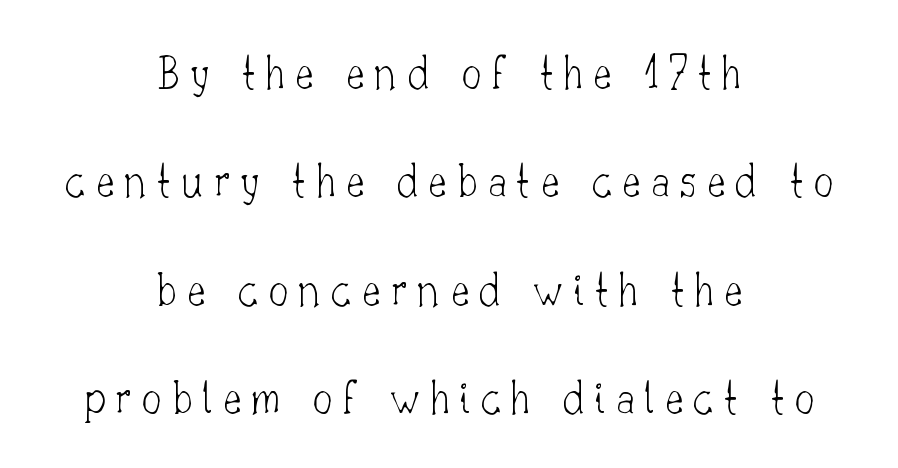
Q: Is the text bold? A: No.
Q: Is the text italic (slanted)? A: No, it is upright.
Q: Is the typeface a serif or a sans-serif typeface? A: Serif.
Q: Is the text underlined? A: No.
Q: How is the paragraph aligned? A: Centered.
Q: Is the spacing between letters normal or unusually wide? A: Unusually wide.
Q: Is the spacing between lines tight, normal or loose? A: Loose.
Q: Width (condensed, normal, or wide)? A: Normal.
Q: Stroke contrast? A: Low.
Q: x-height? A: Small.
Q: Monospaced? A: No.
